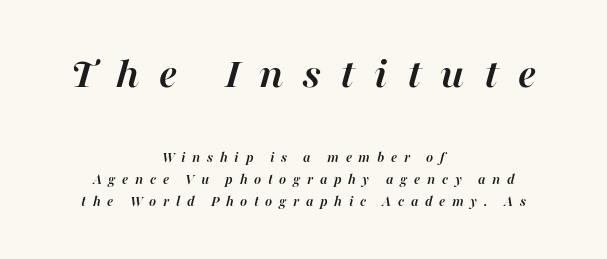
Caption: bold face, heavy strokes. Observe the lean: these are italic letterforms. Proportional: the letters do not fall into vertical columns. Normally led — the rows are evenly, conventionally spaced. Spacing between characters has been opened up far beyond the box default.
